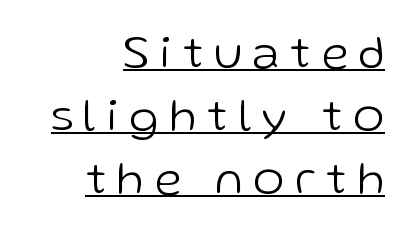
The image shows 47 px light sans-serif type, upright; set right-aligned, normal line spacing (1.34x), unusually wide letter spacing (+0.23 em), underlined; low stroke contrast and a medium x-height.
